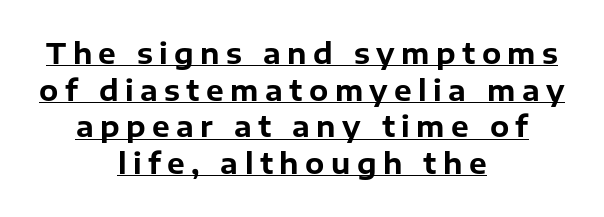
Evenly set lines give the paragraph a standard silhouette. Are there feet on the stems? There aren't — it's a sans. The glyphs have the mass of a bold cut. Posture: upright roman. This rendering features underlined lettering. The face used here is rendered with a markedly widened letterfit.
